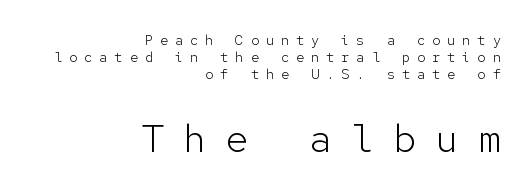
Q: Is the text bold? A: No.
Q: Is the text italic (slanted)? A: No, it is upright.
Q: Is the typeface a serif or a sans-serif typeface? A: Sans-serif.
Q: Is the text underlined? A: No.
Q: How is the paragraph aligned? A: Right-aligned.
Q: Is the spacing between letters normal or unusually wide? A: Unusually wide.
Q: Which block of text is set in a larger size, the first (top) or the second (bottom)? A: The second (bottom) one.
Q: Width (condensed, normal, or wide)? A: Normal.
Q: Stroke contrast? A: Low.
Q: x-height? A: Medium.
Q: Monospaced? A: Yes.
